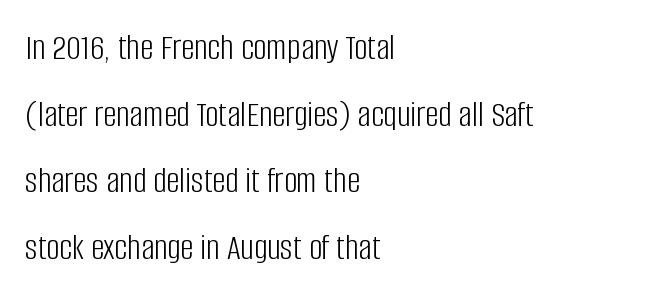
{"serif": "no", "italic": "no", "bold": "no", "weight": "light", "width": "condensed", "stroke_contrast": "low", "x_height": "large", "monospaced": "no", "underline": "no", "align": "left", "line_spacing_ratio": 1.8, "letter_spacing": "normal", "letter_spacing_em": 0.0, "glyph_px": 37}
